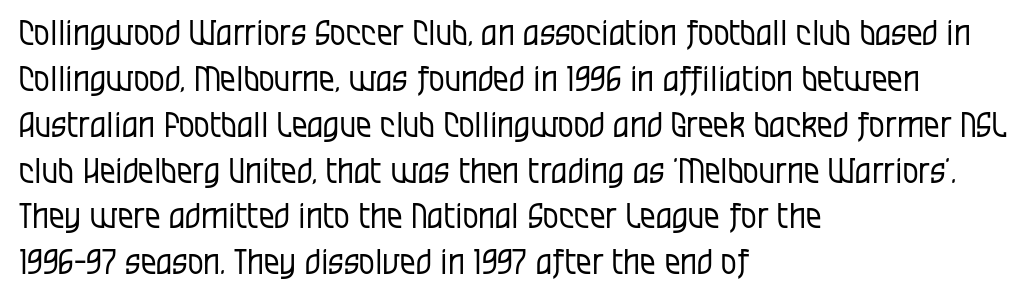
{"serif": "no", "italic": "no", "bold": "no", "weight": "regular", "width": "condensed", "stroke_contrast": "low", "x_height": "large", "monospaced": "no", "underline": "no", "align": "left", "line_spacing": "normal", "line_spacing_ratio": 1.31, "letter_spacing": "normal", "letter_spacing_em": 0.0, "glyph_px": 35}
